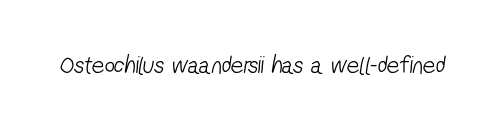
Q: Is the text bold? A: No.
Q: Is the text underlined? A: No.
Q: Is the spacing between letters normal or unusually wide? A: Normal.
